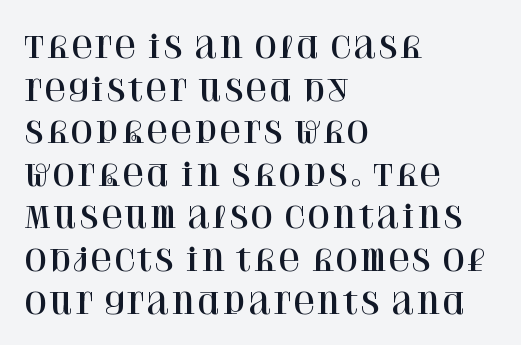
Q: Is the text italic (slanted)? A: No, it is upright.
Q: Is the typeface a serif or a sans-serif typeface? A: Serif.
Q: Is the text underlined? A: No.
Q: How is the paragraph aligned? A: Left-aligned.
Q: Is the spacing between letters normal or unusually wide? A: Normal.
Q: Is the spacing between lines tight, normal or loose? A: Normal.
Q: Width (condensed, normal, or wide)? A: Normal.
Q: Stroke contrast? A: High.
Q: x-height? A: Large.
Q: Monospaced? A: No.
